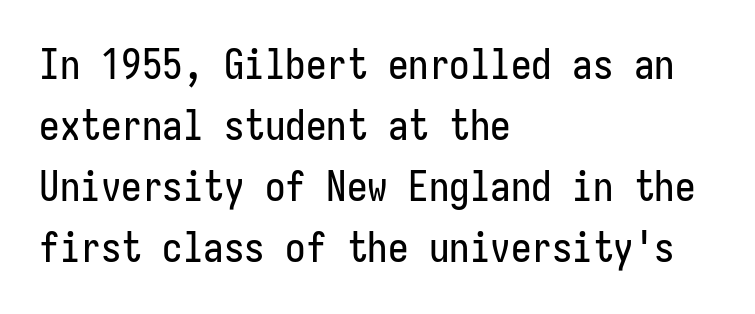
The image shows 41 px condensed sans-serif type, upright; set left-aligned, normal line spacing (1.49x), normal letter spacing, not underlined; low stroke contrast and a medium x-height.
